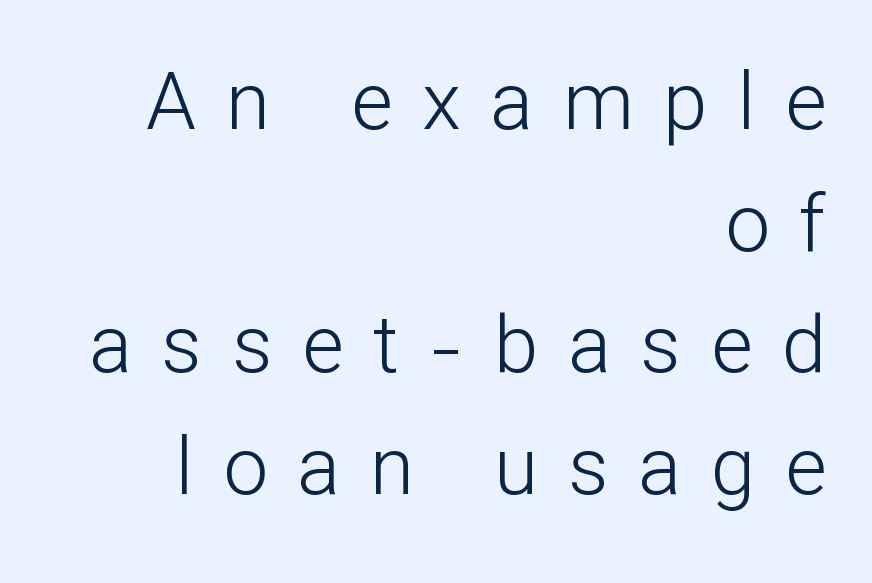
The image shows 80 px light sans-serif type, upright; set right-aligned, normal line spacing (1.52x), unusually wide letter spacing (+0.37 em), not underlined; low stroke contrast and a medium x-height.
